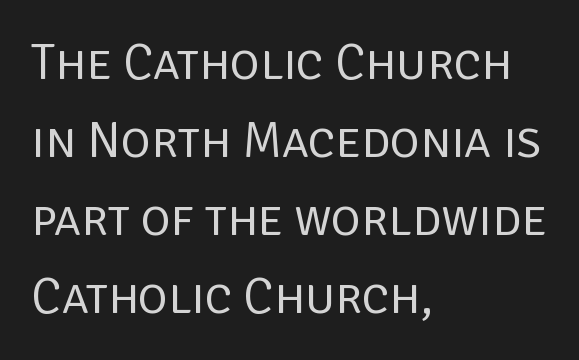
Just letters on the line, the space beneath them empty. Baseline-to-baseline distance is the conventional proportion of letter height. Look at the tracking — it's just the regular setting, nothing added. These lines stack with their left ends in a neat column. Is this a fixed-width face? No — the glyphs have proportional, varying widths. Is the stroke heavy? The answer is a plain regular-or-lighter.
